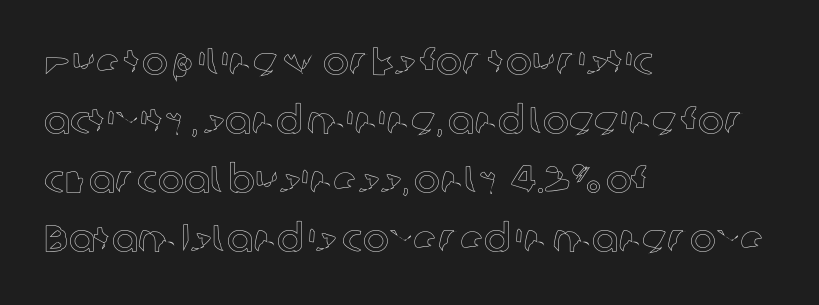
The image shows 39 px text type, upright; set left-aligned, normal line spacing (1.51x), normal letter spacing, not underlined; a medium x-height.
